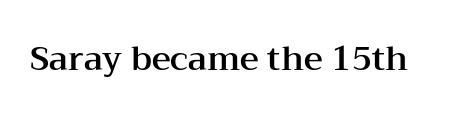
The image shows 33 px wide serif type, upright; set normal letter spacing, not underlined; medium stroke contrast and a medium x-height.
